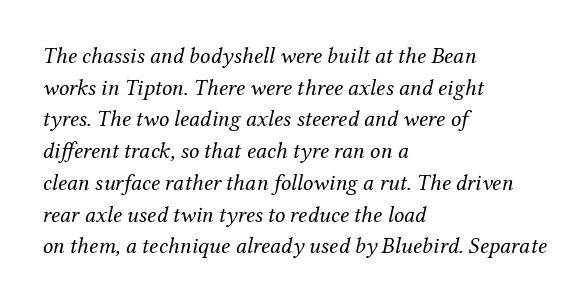
{"italic": "yes", "lean": "right", "slant_degrees": 12, "bold": "no", "underline": "no", "align": "left", "line_spacing": "normal", "line_spacing_ratio": 1.38, "letter_spacing": "normal", "letter_spacing_em": 0.0, "glyph_px": 23}
